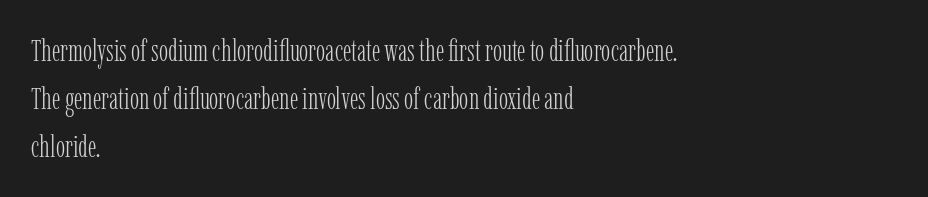
{"serif": "yes", "italic": "no", "bold": "no", "weight": "light", "width": "condensed", "stroke_contrast": "low", "x_height": "medium", "monospaced": "no", "underline": "no", "align": "left", "line_spacing": "normal", "line_spacing_ratio": 1.55, "letter_spacing": "normal", "letter_spacing_em": 0.0, "glyph_px": 31}
